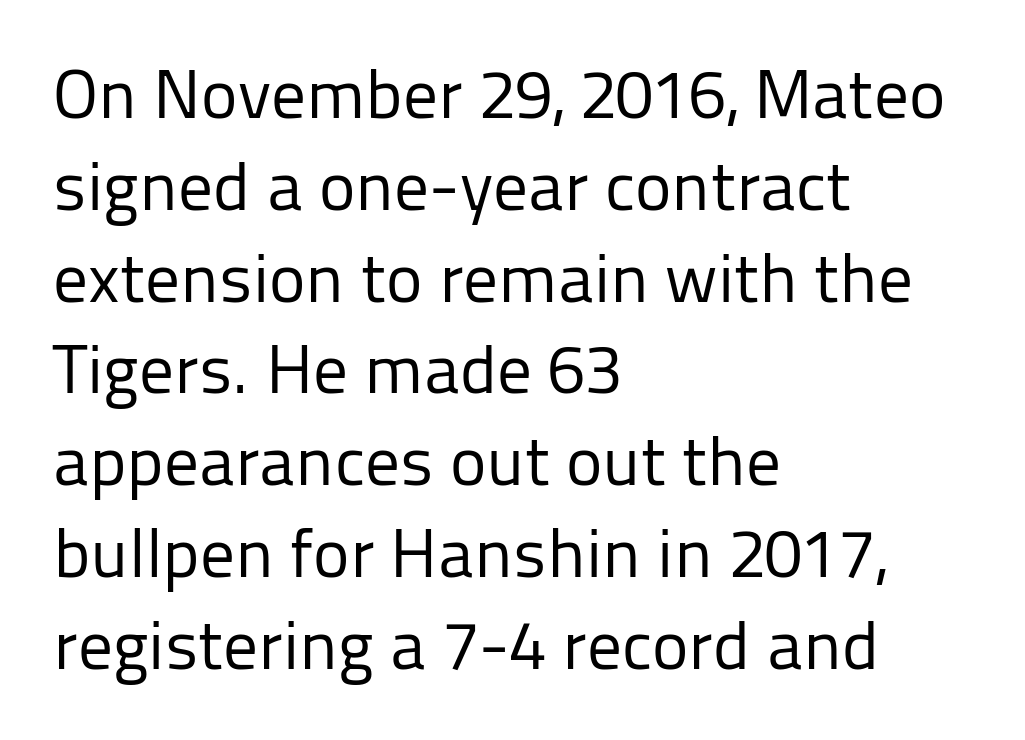
Q: Is the text bold? A: No.
Q: Is the text italic (slanted)? A: No, it is upright.
Q: Is the typeface a serif or a sans-serif typeface? A: Sans-serif.
Q: Is the text underlined? A: No.
Q: How is the paragraph aligned? A: Left-aligned.
Q: Is the spacing between letters normal or unusually wide? A: Normal.
Q: Is the spacing between lines tight, normal or loose? A: Normal.
Q: Width (condensed, normal, or wide)? A: Normal.
Q: Stroke contrast? A: Low.
Q: x-height? A: Medium.
Q: Monospaced? A: No.
